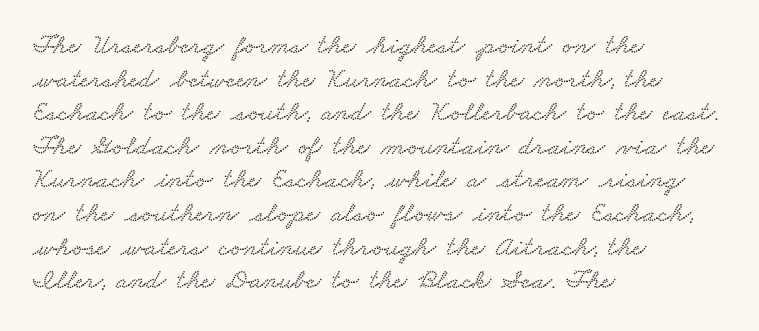
Q: Is the typeface a serif or a sans-serif typeface? A: Serif.
Q: Is the text underlined? A: No.
Q: How is the paragraph aligned? A: Left-aligned.
Q: Is the spacing between letters normal or unusually wide? A: Normal.
Q: Width (condensed, normal, or wide)? A: Wide.
Q: Stroke contrast? A: Low.
Q: x-height? A: Small.
Q: Monospaced? A: No.
